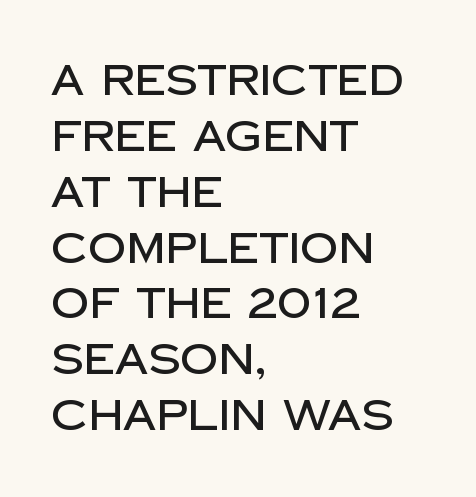
{"serif": "no", "italic": "no", "width": "normal", "stroke_contrast": "low", "x_height": "large", "monospaced": "no", "underline": "no", "align": "left", "line_spacing": "normal", "line_spacing_ratio": 1.33, "letter_spacing": "normal", "letter_spacing_em": 0.0, "glyph_px": 42}
